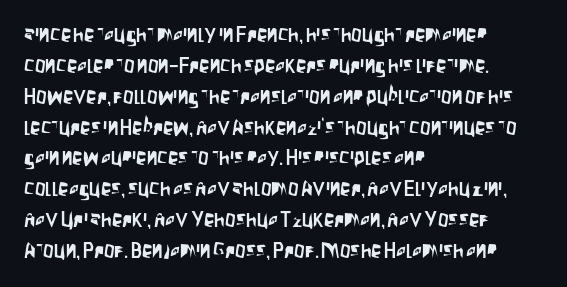
The image shows 21 px text type, upright; set left-aligned, normal line spacing (1.47x), normal letter spacing, not underlined.
